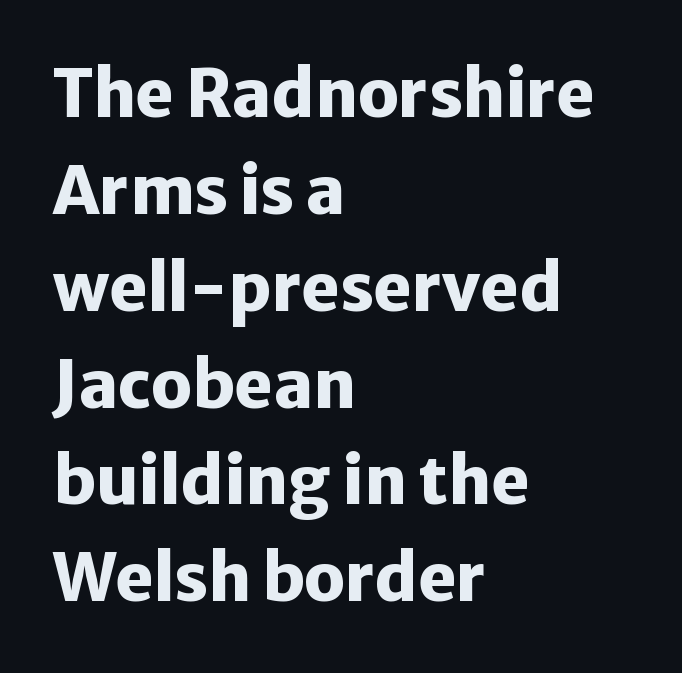
Q: Is the text bold? A: Yes.
Q: Is the text italic (slanted)? A: No, it is upright.
Q: Is the typeface a serif or a sans-serif typeface? A: Sans-serif.
Q: Is the text underlined? A: No.
Q: How is the paragraph aligned? A: Left-aligned.
Q: Is the spacing between letters normal or unusually wide? A: Normal.
Q: Is the spacing between lines tight, normal or loose? A: Normal.
Q: Width (condensed, normal, or wide)? A: Normal.
Q: Stroke contrast? A: Low.
Q: x-height? A: Medium.
Q: Monospaced? A: No.
